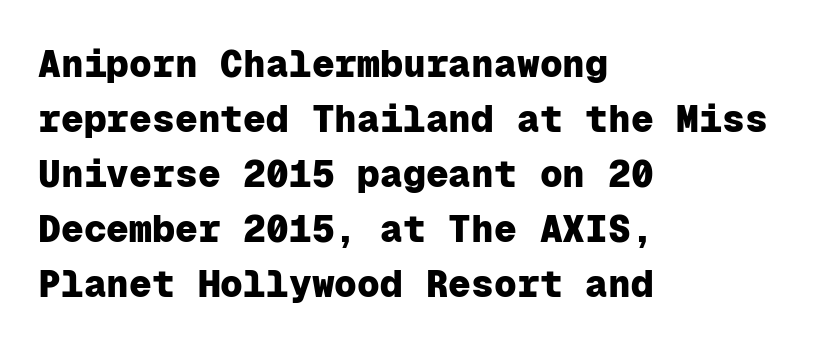
Q: Is the text bold? A: Yes.
Q: Is the text italic (slanted)? A: No, it is upright.
Q: Is the typeface a serif or a sans-serif typeface? A: Sans-serif.
Q: Is the text underlined? A: No.
Q: How is the paragraph aligned? A: Left-aligned.
Q: Is the spacing between letters normal or unusually wide? A: Normal.
Q: Is the spacing between lines tight, normal or loose? A: Normal.
Q: Width (condensed, normal, or wide)? A: Normal.
Q: Stroke contrast? A: Low.
Q: x-height? A: Medium.
Q: Monospaced? A: Yes.
